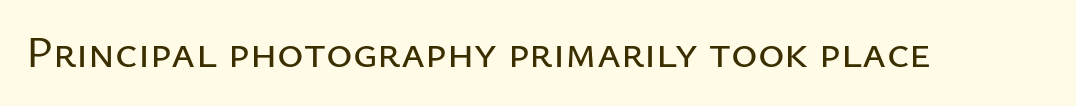
The image shows 45 px sans-serif type, upright; set normal letter spacing, not underlined; low stroke contrast and a medium x-height.
